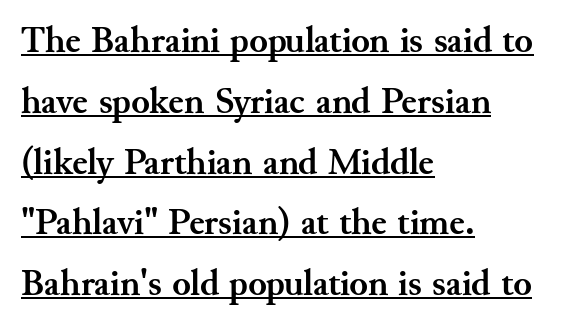
The image shows 38 px semibold serif type, upright; set left-aligned, normal line spacing (1.6x), normal letter spacing, underlined; medium stroke contrast and a small x-height.
